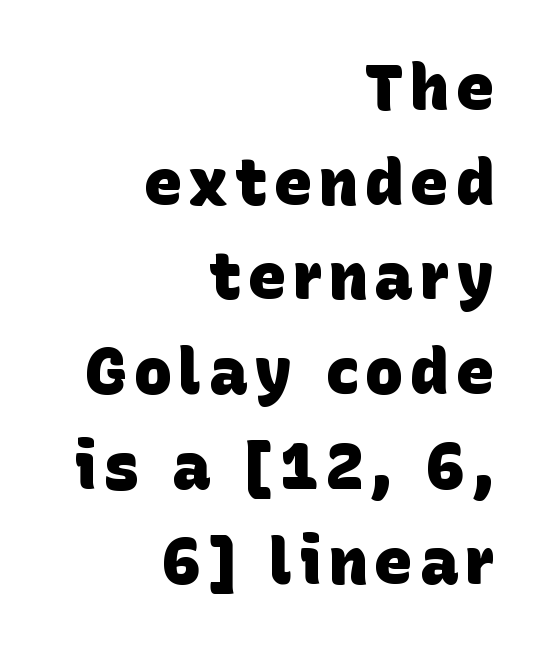
{"serif": "no", "bold": "yes", "weight": "heavy", "width": "normal", "stroke_contrast": "low", "x_height": "large", "monospaced": "no", "underline": "no", "align": "right", "line_spacing": "normal", "line_spacing_ratio": 1.48, "glyph_px": 64}
